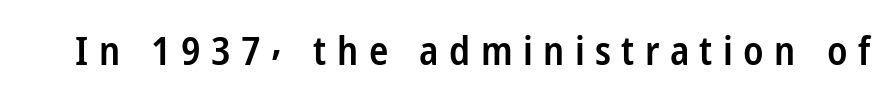
The image shows 40 px semibold, condensed sans-serif type, upright; set unusually wide letter spacing (+0.26 em), not underlined; low stroke contrast and a medium x-height.
